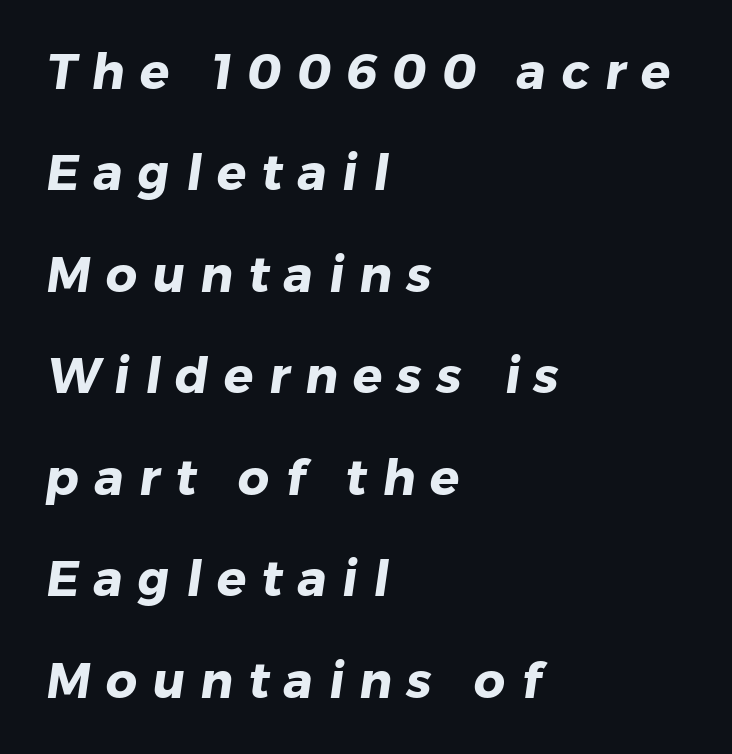
The image shows 49 px heavy sans-serif type; set left-aligned, loose line spacing (2.07x), unusually wide letter spacing (+0.31 em), not underlined; low stroke contrast and a medium x-height.
